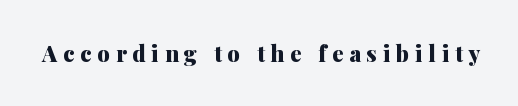
Tracking here is generous; glyphs stand well apart from one another. Weight check: bold — yes, fully. The specimen omits any rule beneath the text block's lines. If you drew a line through each stem, it would be perfectly vertical.
